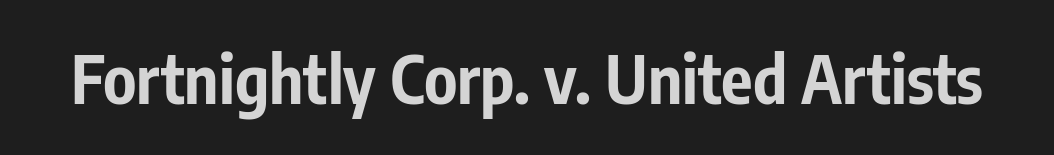
{"serif": "no", "italic": "no", "bold": "yes", "weight": "bold", "width": "condensed", "stroke_contrast": "low", "x_height": "medium", "monospaced": "no", "underline": "no", "letter_spacing": "normal", "letter_spacing_em": 0.0, "glyph_px": 66}
